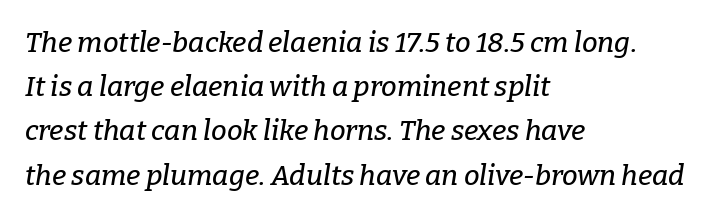
Every character sits at an angle, as italics do. Is this a sans? No — the strokes have serifs. Looks like regular typesetting: each glyph gets only the width it needs. These lines are set flush left with a ragged right edge. Bare-footed words on every line.
